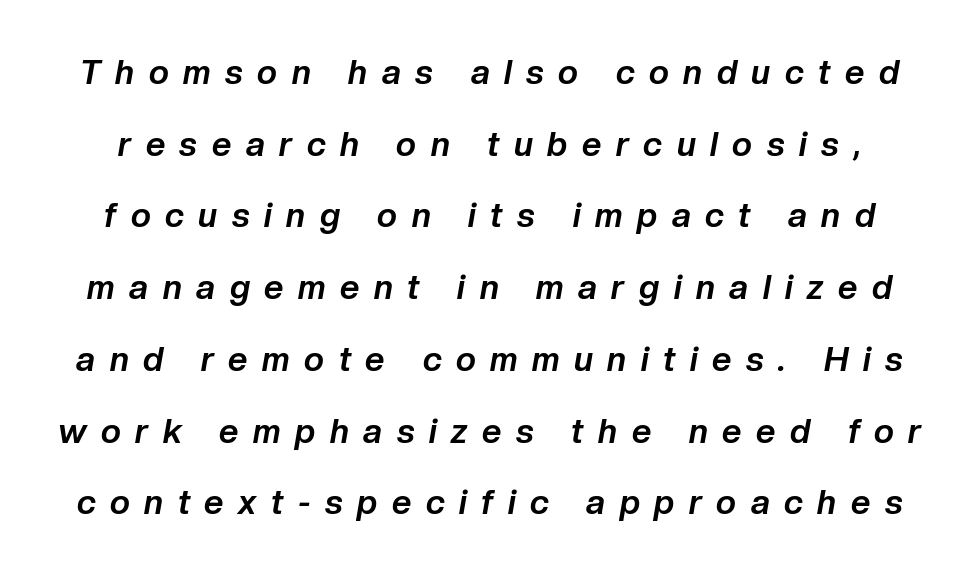
The image shows 34 px bold type, italic (leaning right); set loose line spacing (2.11x), unusually wide letter spacing (+0.43 em), not underlined; low stroke contrast and a medium x-height.
